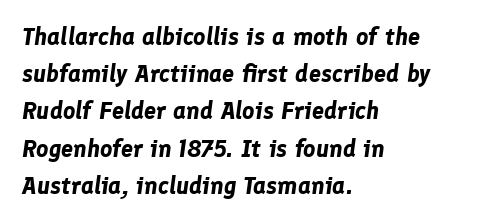
The rendering applies a slant to the glyphs. On the weight axis this lands at bold, roughly 700. Look at the tracking — it's just the regular setting, nothing added. Leading matches the norm, producing a regular column. Visually the block forms a straight wall on the left and a jagged coastline on the right. Underline: absent.
